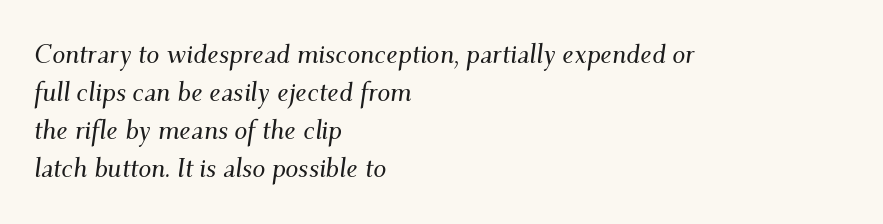
The image shows 26 px text type, italic (leaning right); set left-aligned, normal line spacing (1.46x), normal letter spacing, not underlined.
